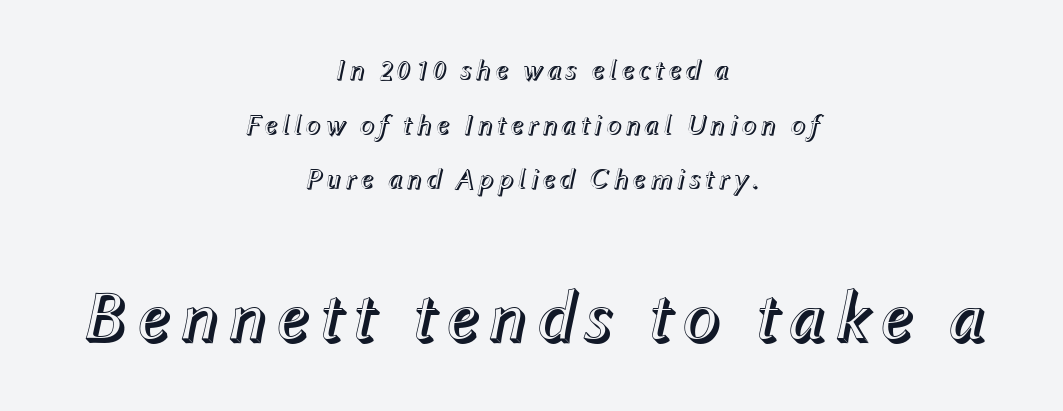
{"italic": "yes", "lean": "right", "slant_degrees": 12, "width": "normal", "x_height": "medium", "monospaced": "no", "underline": "no", "align": "center", "line_spacing_ratio": 1.88, "larger_block": "second", "size_ratio": 2.48, "glyph_px": 72}
